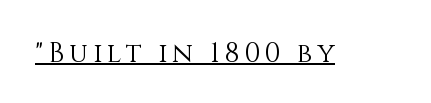
The image shows 27 px text type, upright; set underlined.
